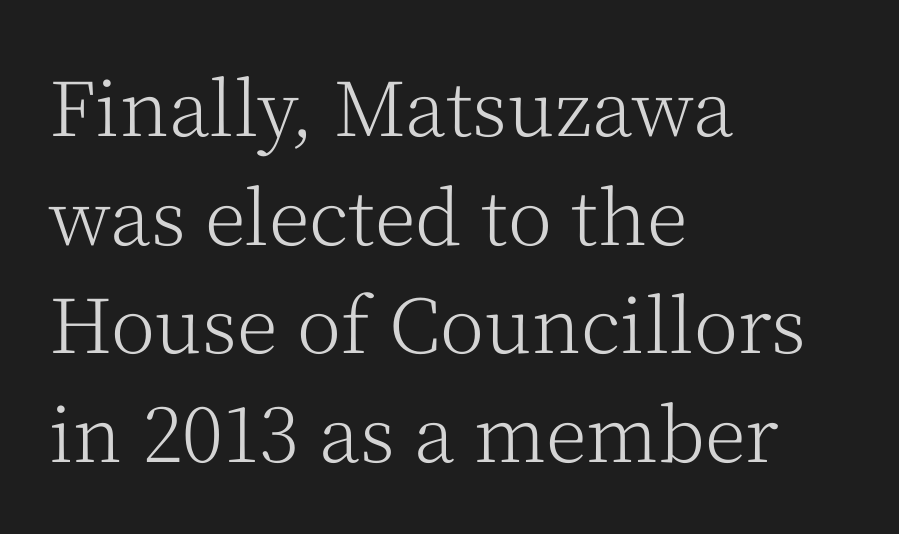
The image shows 75 px light serif type, upright; set left-aligned, normal line spacing (1.45x), normal letter spacing, not underlined; medium stroke contrast and a medium x-height.
